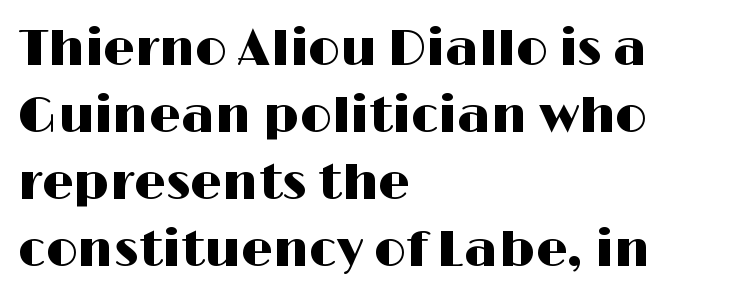
The axis of the letterforms is exactly vertical. The strip under each line holds only bare page. This block has exactly the height ordinary leading produces. Standard letterfit; no display-style spreading of the glyphs. Proportional: the letters do not fall into vertical columns. This sample uses a sans-serif face.
